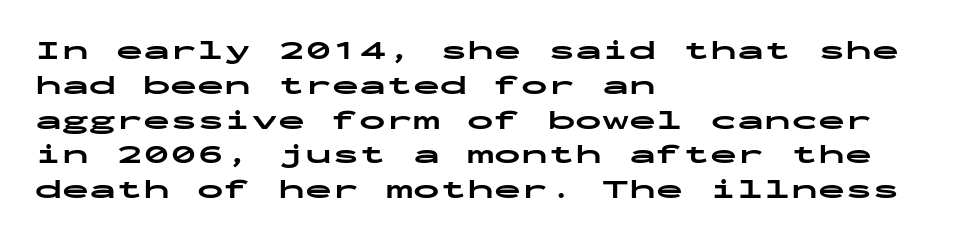
The words here are not underlined. Style check: upright. Typesetter's note: full bold, strokes at maximum text heaviness. Left-aligned paragraph, ragged on the right. One glance says typical: line gaps are just what's usual. Look at the tracking — it's just the regular setting, nothing added.
